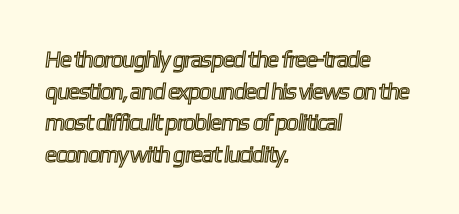
Horizontal alignment here is leftward, the default for most running prose. The line texture is even and compact thanks to regular tracking. Whoever set this chose a conventional vertical rhythm. Any mark beneath the type? The region is blank.
